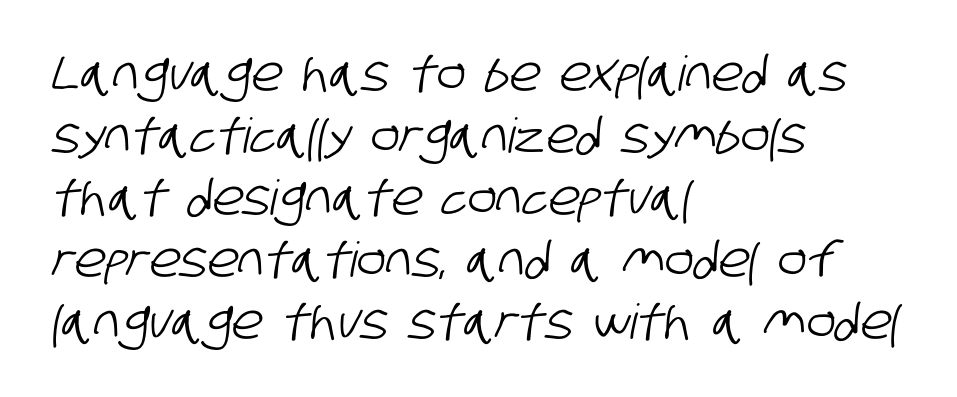
{"serif": "no", "width": "condensed", "stroke_contrast": "low", "x_height": "large", "monospaced": "no", "underline": "no", "align": "left", "line_spacing": "normal", "line_spacing_ratio": 1.29, "letter_spacing": "normal", "letter_spacing_em": 0.0, "glyph_px": 48}
